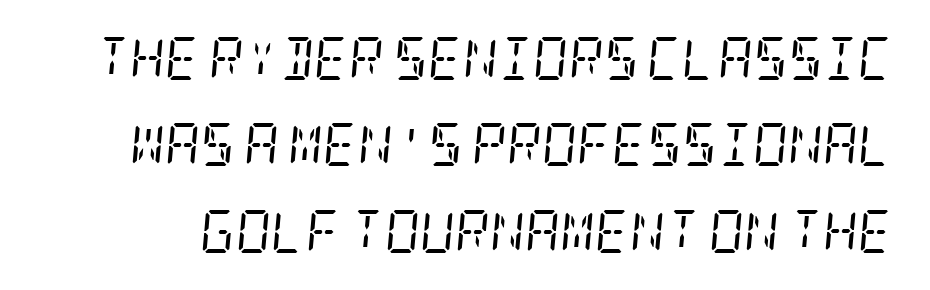
Q: Is the text bold? A: No.
Q: Is the text italic (slanted)? A: Yes, it leans right by about 5 degrees.
Q: Is the typeface a serif or a sans-serif typeface? A: Serif.
Q: Is the text underlined? A: No.
Q: Is the spacing between letters normal or unusually wide? A: Normal.
Q: Is the spacing between lines tight, normal or loose? A: Loose.
Q: Width (condensed, normal, or wide)? A: Condensed.
Q: Stroke contrast? A: Low.
Q: x-height? A: Large.
